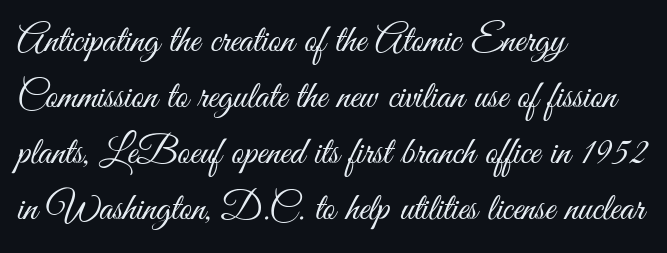
Q: Is the text bold? A: No.
Q: Is the text italic (slanted)? A: Yes.
Q: Is the typeface a serif or a sans-serif typeface? A: Sans-serif.
Q: Is the text underlined? A: No.
Q: How is the paragraph aligned? A: Left-aligned.
Q: Is the spacing between letters normal or unusually wide? A: Normal.
Q: Is the spacing between lines tight, normal or loose? A: Normal.
Q: Width (condensed, normal, or wide)? A: Condensed.
Q: Stroke contrast? A: Medium.
Q: x-height? A: Small.
Q: Monospaced? A: No.
